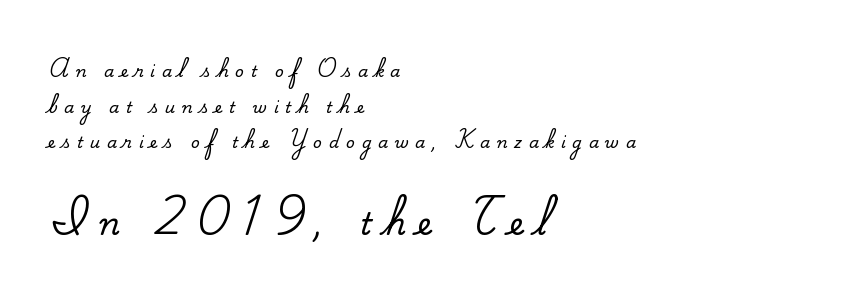
The image shows 31 px serif type; set left-aligned, loose line spacing (2.22x), unusually wide letter spacing (+0.41 em), not underlined; the second (bottom) block is 1.94x larger; medium stroke contrast and a small x-height.
